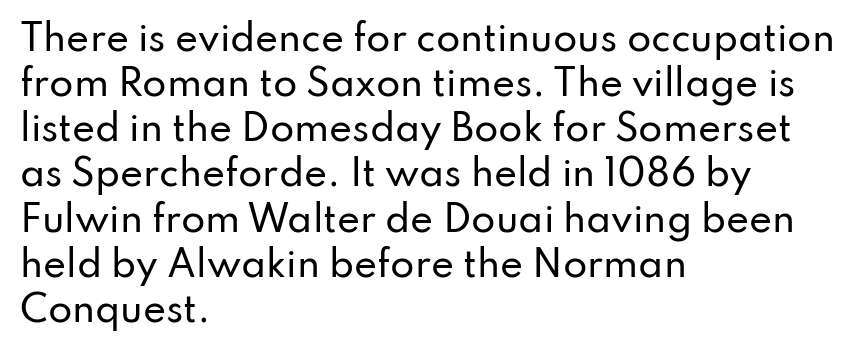
The image shows 35 px sans-serif type, upright; set left-aligned, normal line spacing (1.29x), normal letter spacing, not underlined; low stroke contrast and a small x-height.
